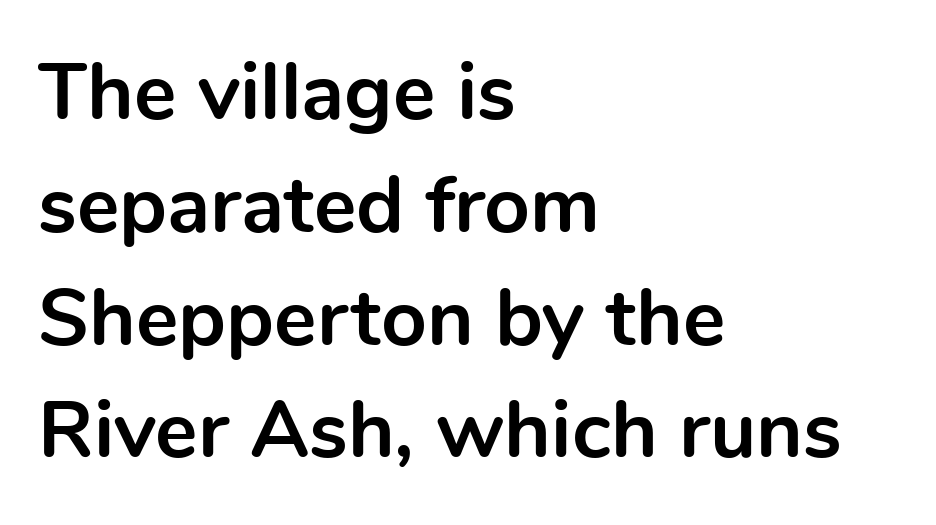
The image shows 80 px bold sans-serif type, upright; set left-aligned, normal line spacing (1.41x), normal letter spacing, not underlined; a medium x-height.
